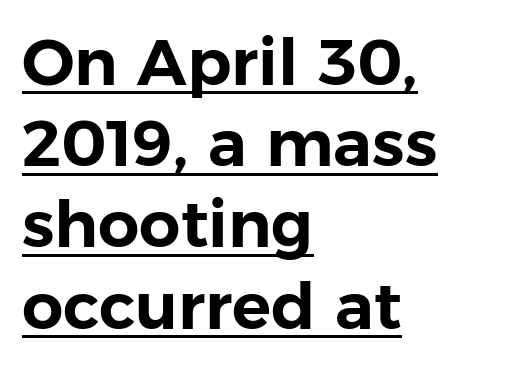
Q: Is the text italic (slanted)? A: No, it is upright.
Q: Is the typeface a serif or a sans-serif typeface? A: Sans-serif.
Q: Is the text underlined? A: Yes.
Q: How is the paragraph aligned? A: Left-aligned.
Q: Is the spacing between letters normal or unusually wide? A: Normal.
Q: Is the spacing between lines tight, normal or loose? A: Normal.
Q: Width (condensed, normal, or wide)? A: Normal.
Q: Stroke contrast? A: Low.
Q: x-height? A: Medium.
Q: Monospaced? A: No.
